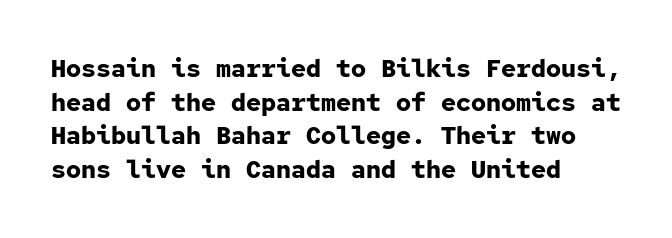
The image shows 25 px bold type, upright; set left-aligned, normal line spacing (1.35x), normal letter spacing, not underlined.
